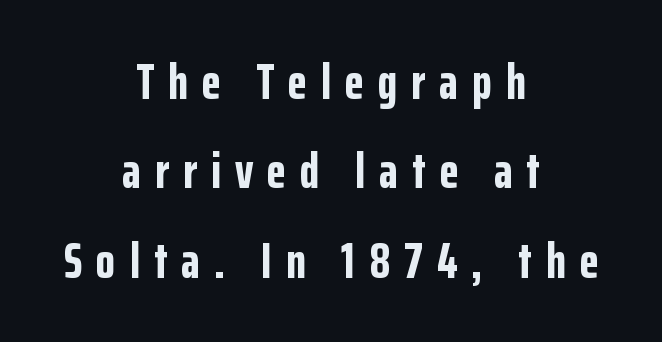
{"serif": "no", "italic": "no", "bold": "yes", "weight": "bold", "width": "condensed", "stroke_contrast": "low", "x_height": "medium", "monospaced": "no", "underline": "no", "align": "center", "line_spacing_ratio": 1.79, "letter_spacing": "wide", "letter_spacing_em": 0.28, "glyph_px": 50}
